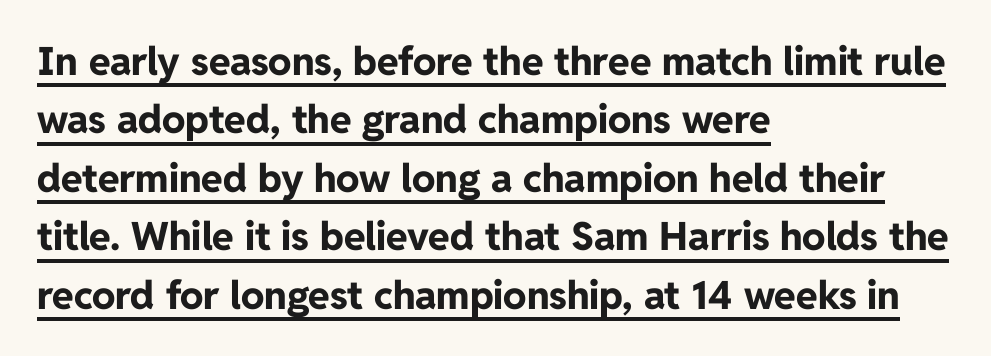
Check where the strokes stop: nothing finishes them off — pure sans. Reading down the block, your eye returns to a fixed left position each line. Note the varied advance widths — an 'i' is clearly narrower than an 'm'. In terms of leading, this rendering sits right in the middle. Does a line run under the words? Yes, clearly. Tall strokes in this sample are plumb rather than angled.
